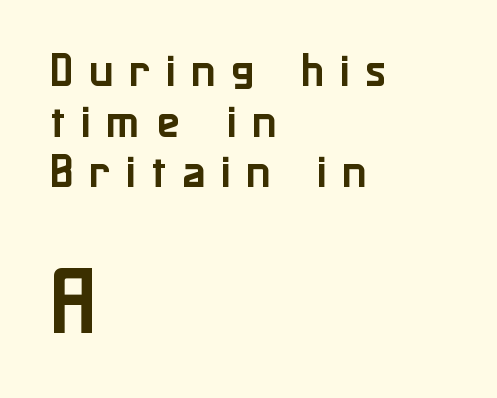
Q: Is the text italic (slanted)? A: No, it is upright.
Q: Is the typeface a serif or a sans-serif typeface? A: Sans-serif.
Q: Is the text underlined? A: No.
Q: How is the paragraph aligned? A: Left-aligned.
Q: Is the spacing between letters normal or unusually wide? A: Unusually wide.
Q: Is the spacing between lines tight, normal or loose? A: Normal.
Q: Which block of text is set in a larger size, the first (top) or the second (bottom)? A: The second (bottom) one.
Q: Width (condensed, normal, or wide)? A: Normal.
Q: Stroke contrast? A: Low.
Q: x-height? A: Medium.
Q: Monospaced? A: No.
